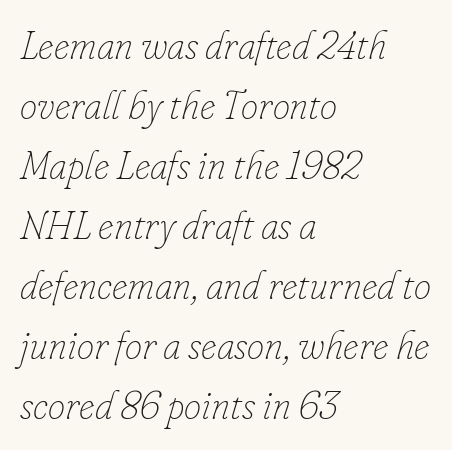
Q: Is the text bold? A: No.
Q: Is the text italic (slanted)? A: Yes, it leans right by about 16 degrees.
Q: Is the text underlined? A: No.
Q: How is the paragraph aligned? A: Left-aligned.
Q: Is the spacing between letters normal or unusually wide? A: Normal.
Q: Is the spacing between lines tight, normal or loose? A: Normal.
Q: Width (condensed, normal, or wide)? A: Normal.
Q: Stroke contrast? A: Low.
Q: x-height? A: Small.
Q: Monospaced? A: No.
